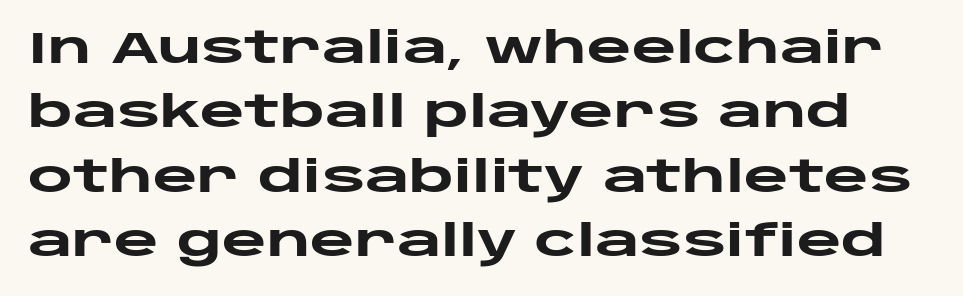
Q: Is the text bold? A: Yes.
Q: Is the text italic (slanted)? A: No, it is upright.
Q: Is the typeface a serif or a sans-serif typeface? A: Sans-serif.
Q: Is the text underlined? A: No.
Q: Is the spacing between letters normal or unusually wide? A: Normal.
Q: Is the spacing between lines tight, normal or loose? A: Normal.
Q: Width (condensed, normal, or wide)? A: Wide.
Q: Stroke contrast? A: Low.
Q: x-height? A: Large.
Q: Monospaced? A: No.
